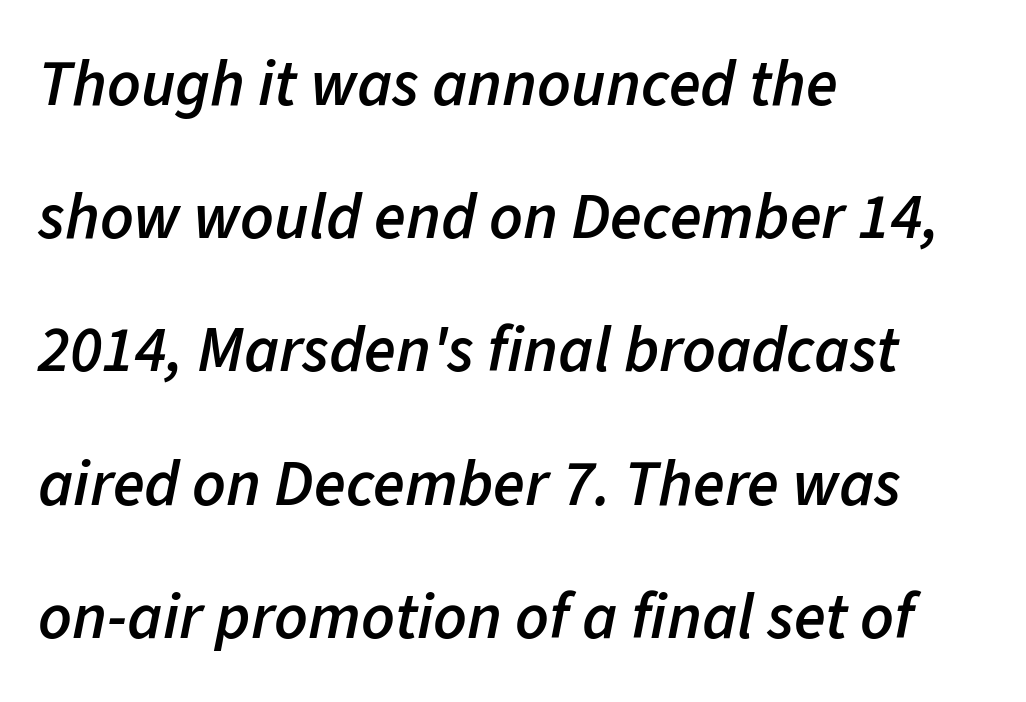
{"italic": "yes", "lean": "right", "slant_degrees": 11, "bold": "semi", "weight": "semibold", "width": "normal", "stroke_contrast": "low", "x_height": "medium", "monospaced": "no", "underline": "no", "align": "left", "line_spacing": "loose", "line_spacing_ratio": 2.05, "letter_spacing": "normal", "letter_spacing_em": 0.0, "glyph_px": 65}
